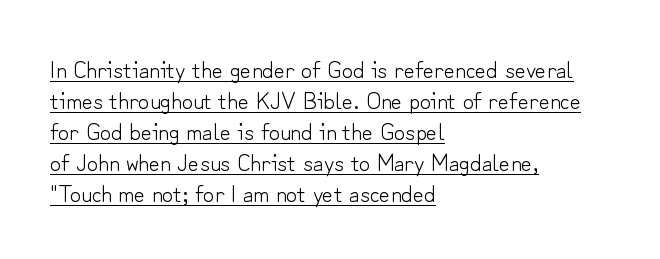
Left-aligned paragraph, ragged on the right. The letters stand straight up with perfectly vertical stems. A typesetter would call this leading conventional body-copy spacing. There is no visible air inserted between adjacent glyphs. Stems here are at most as thick as an everyday book face.
